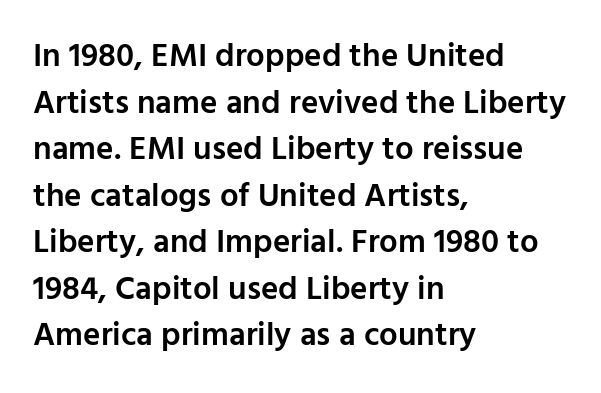
Q: Is the text bold? A: Semi-bold.
Q: Is the text italic (slanted)? A: No, it is upright.
Q: Is the typeface a serif or a sans-serif typeface? A: Sans-serif.
Q: Is the text underlined? A: No.
Q: How is the paragraph aligned? A: Left-aligned.
Q: Is the spacing between letters normal or unusually wide? A: Normal.
Q: Is the spacing between lines tight, normal or loose? A: Normal.
Q: Width (condensed, normal, or wide)? A: Normal.
Q: Stroke contrast? A: Low.
Q: x-height? A: Medium.
Q: Monospaced? A: No.
